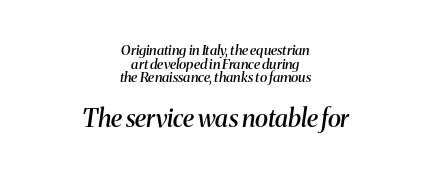
{"italic": "yes", "lean": "right", "slant_degrees": 8, "bold": "semi", "underline": "no", "align": "center", "line_spacing": "tight", "line_spacing_ratio": 0.98, "letter_spacing": "normal", "letter_spacing_em": 0.0, "larger_block": "second", "size_ratio": 1.79, "glyph_px": 25}
